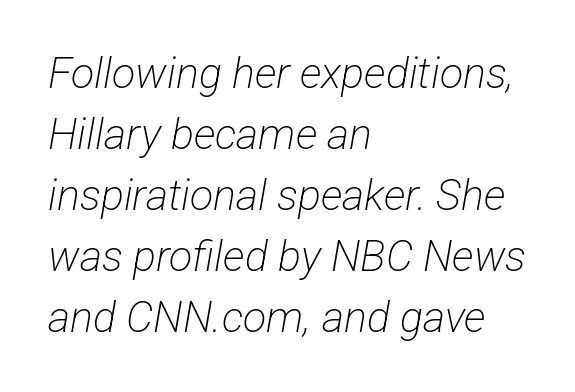
Q: Is the text bold? A: No.
Q: Is the typeface a serif or a sans-serif typeface? A: Sans-serif.
Q: Is the text underlined? A: No.
Q: How is the paragraph aligned? A: Left-aligned.
Q: Is the spacing between letters normal or unusually wide? A: Normal.
Q: Is the spacing between lines tight, normal or loose? A: Normal.
Q: Width (condensed, normal, or wide)? A: Condensed.
Q: Stroke contrast? A: Low.
Q: x-height? A: Medium.
Q: Monospaced? A: No.
